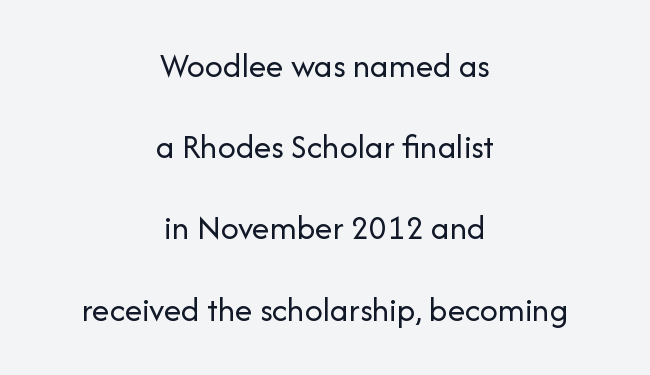
{"serif": "no", "italic": "no", "bold": "no", "weight": "regular", "width": "normal", "stroke_contrast": "low", "x_height": "medium", "monospaced": "no", "underline": "no", "align": "center", "line_spacing": "loose", "line_spacing_ratio": 2.32, "letter_spacing": "normal", "letter_spacing_em": 0.0, "glyph_px": 35}
